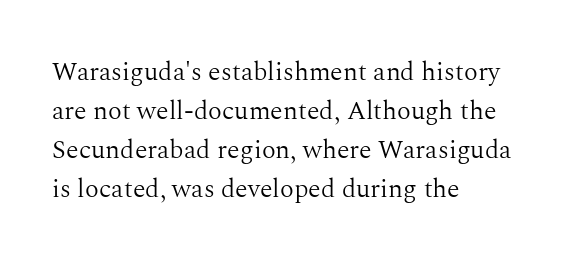
{"italic": "no", "bold": "no", "underline": "no", "align": "left", "line_spacing": "normal", "line_spacing_ratio": 1.5, "letter_spacing": "normal", "letter_spacing_em": 0.0, "glyph_px": 26}
